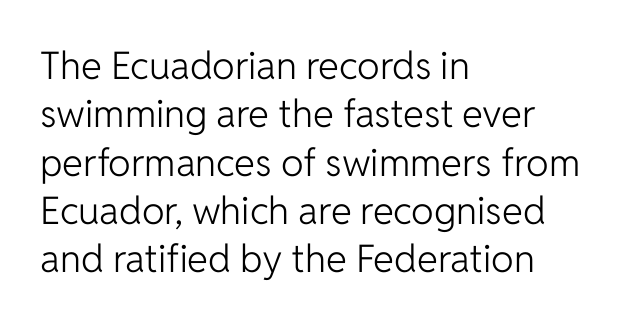
{"serif": "no", "italic": "no", "bold": "no", "weight": "light", "width": "normal", "stroke_contrast": "low", "x_height": "medium", "monospaced": "no", "underline": "no", "align": "left", "line_spacing": "normal", "line_spacing_ratio": 1.27, "letter_spacing": "normal", "letter_spacing_em": 0.0, "glyph_px": 38}
